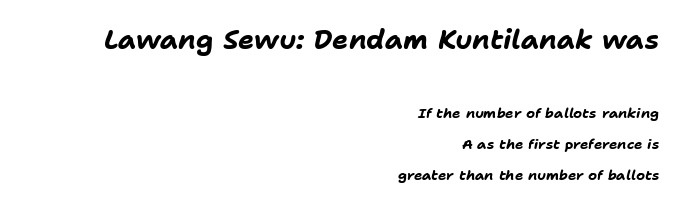
Does the weight exceed regular? Yes, all the way to bold. Between these two stacked blocks, the higher one wins on size. This sample uses an oblique cut, with every glyph tilted off the vertical. Does extra space separate the letters? No, they use regular spacing.
